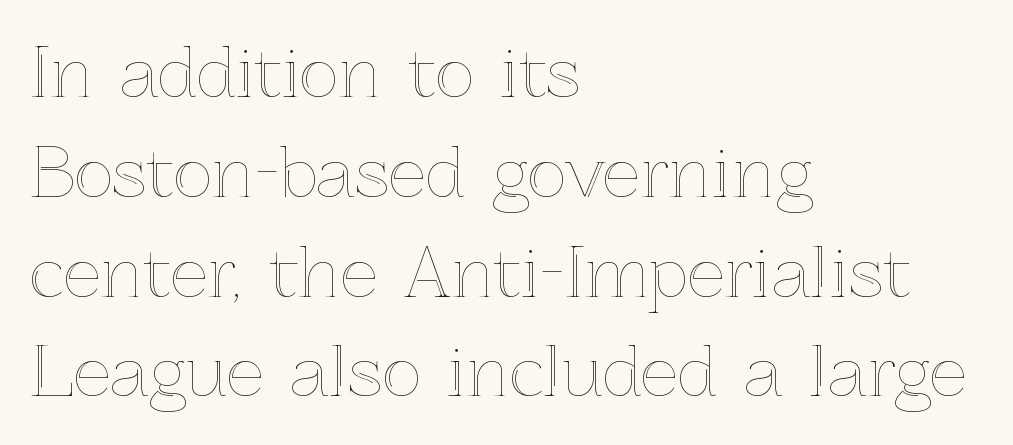
The image shows 67 px text type, upright; set left-aligned, normal line spacing (1.49x), normal letter spacing, not underlined; a medium x-height.
